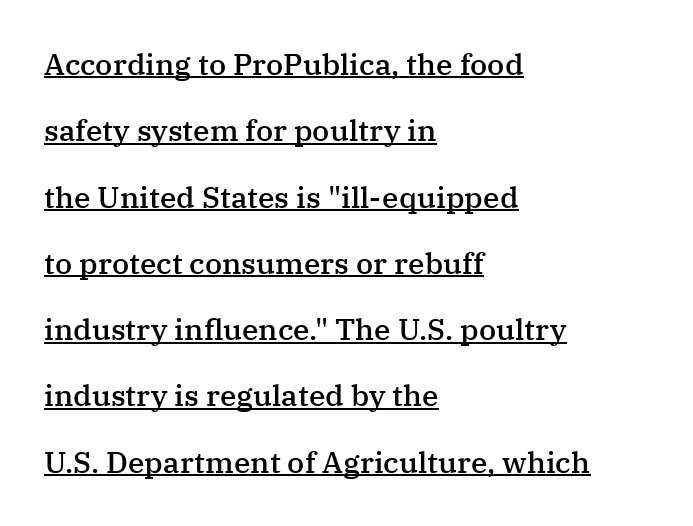
Q: Is the text bold? A: Semi-bold.
Q: Is the text italic (slanted)? A: No, it is upright.
Q: Is the typeface a serif or a sans-serif typeface? A: Serif.
Q: Is the text underlined? A: Yes.
Q: How is the paragraph aligned? A: Left-aligned.
Q: Is the spacing between letters normal or unusually wide? A: Normal.
Q: Is the spacing between lines tight, normal or loose? A: Loose.
Q: Width (condensed, normal, or wide)? A: Normal.
Q: Stroke contrast? A: Medium.
Q: x-height? A: Medium.
Q: Monospaced? A: No.
